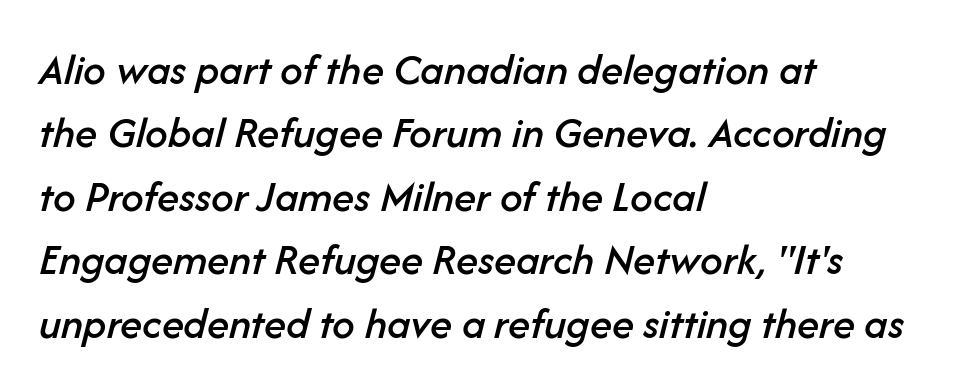
The image shows 45 px text type, italic (leaning right); set left-aligned, normal line spacing (1.41x), normal letter spacing, not underlined; low stroke contrast and a medium x-height.
